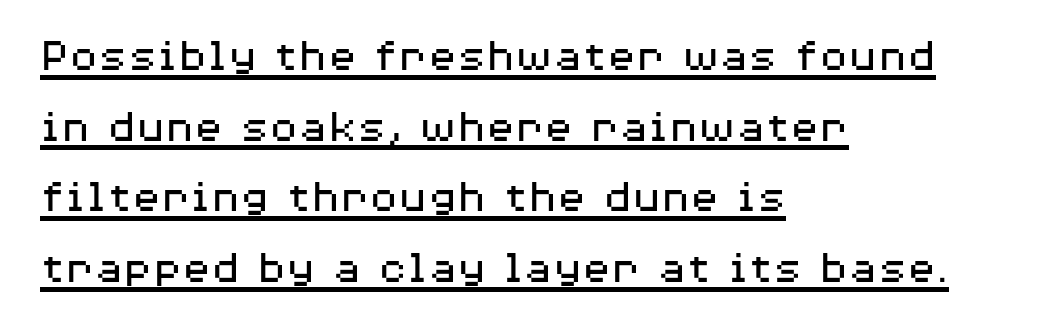
The image shows 48 px regular-weight, wide sans-serif type, upright; set left-aligned, normal line spacing (1.47x), normal letter spacing, underlined; medium stroke contrast and a medium x-height.
